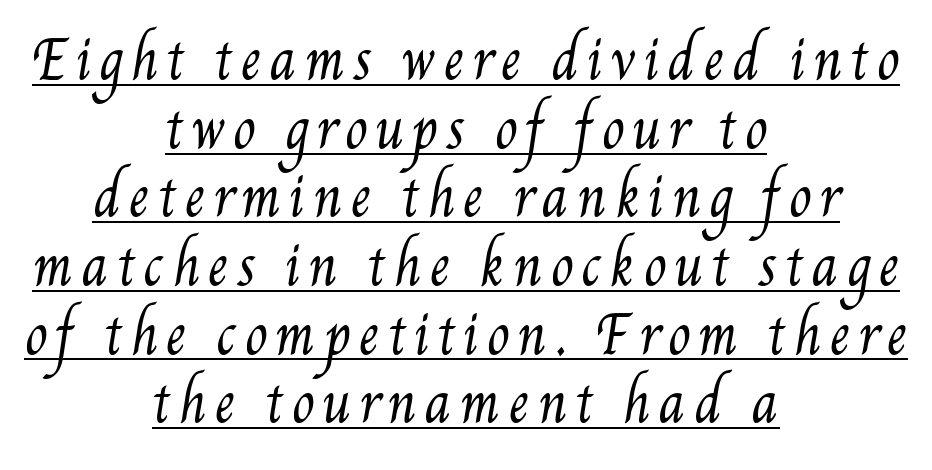
Q: Is the text bold? A: No.
Q: Is the text underlined? A: Yes.
Q: How is the paragraph aligned? A: Centered.
Q: Is the spacing between lines tight, normal or loose? A: Normal.
Q: Width (condensed, normal, or wide)? A: Condensed.
Q: Stroke contrast? A: Medium.
Q: x-height? A: Small.
Q: Monospaced? A: No.
